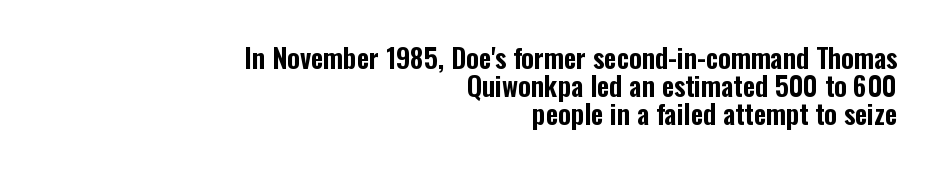
{"italic": "no", "underline": "no", "align": "right", "line_spacing": "tight", "line_spacing_ratio": 1.03, "letter_spacing": "normal", "letter_spacing_em": 0.0, "glyph_px": 27}
